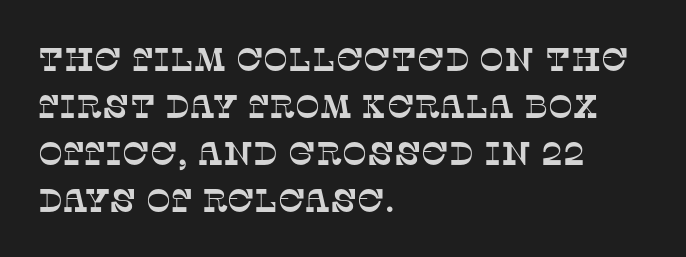
The space directly below the letters is spotless. This sample has the flowing, uneven cadence of proportional lettering. Line starts are locked; line ends wander. Leading matches the norm, producing a regular column. The face used here is rendered with its standard letterfit. The passage shown is typeset with a serif family.
